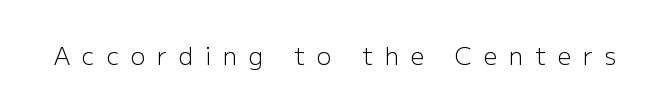
{"italic": "no", "bold": "no", "underline": "no", "letter_spacing": "wide", "letter_spacing_em": 0.49, "glyph_px": 24}
